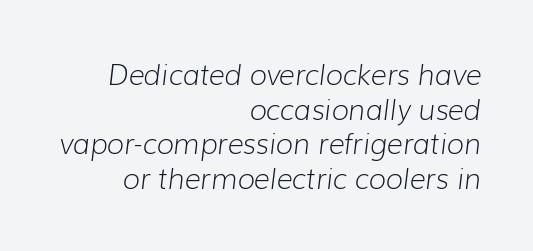
{"italic": "yes", "lean": "right", "slant_degrees": 7, "bold": "no", "weight": "light", "width": "normal", "stroke_contrast": "low", "x_height": "medium", "monospaced": "no", "underline": "no", "align": "right", "line_spacing_ratio": 1.24, "letter_spacing": "normal", "letter_spacing_em": 0.0, "glyph_px": 28}
